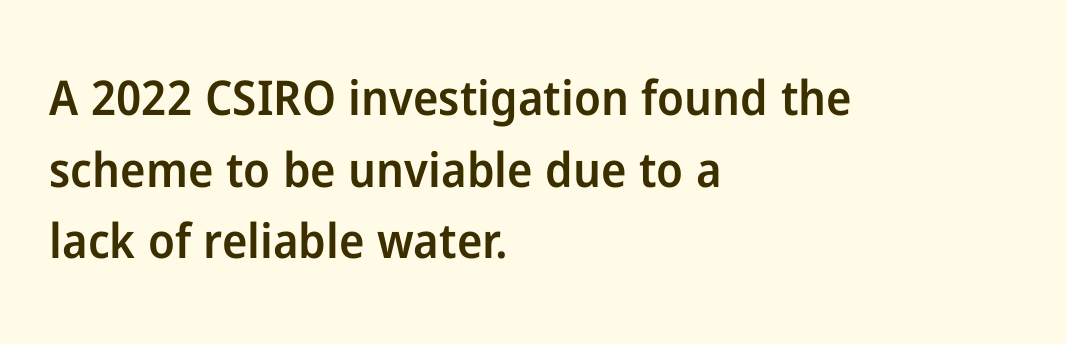
The image shows 48 px semibold sans-serif type, upright; set left-aligned, normal line spacing (1.49x), normal letter spacing, not underlined; low stroke contrast and a medium x-height.
